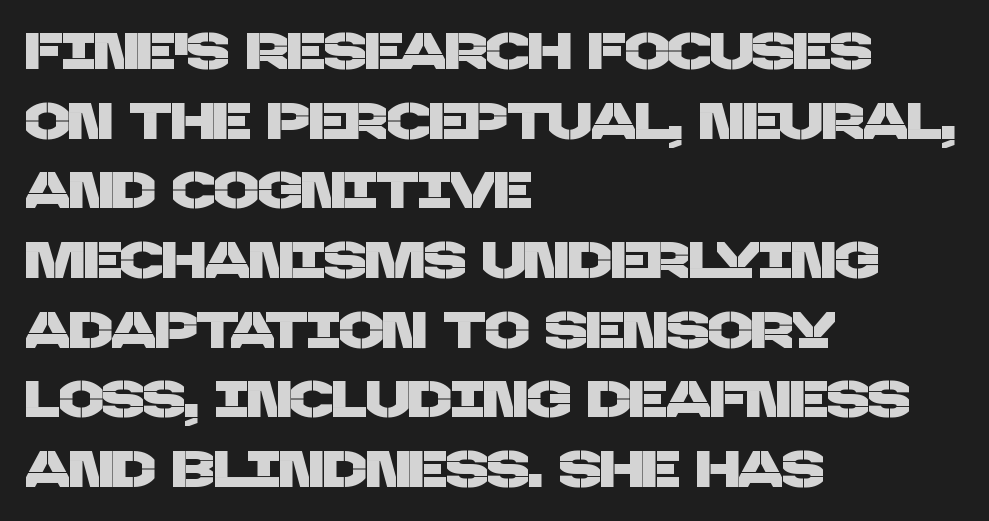
Q: Is the typeface a serif or a sans-serif typeface? A: Sans-serif.
Q: Is the text underlined? A: No.
Q: How is the paragraph aligned? A: Left-aligned.
Q: Is the spacing between letters normal or unusually wide? A: Normal.
Q: Is the spacing between lines tight, normal or loose? A: Normal.
Q: Width (condensed, normal, or wide)? A: Normal.
Q: Stroke contrast? A: Low.
Q: x-height? A: Large.
Q: Monospaced? A: No.
